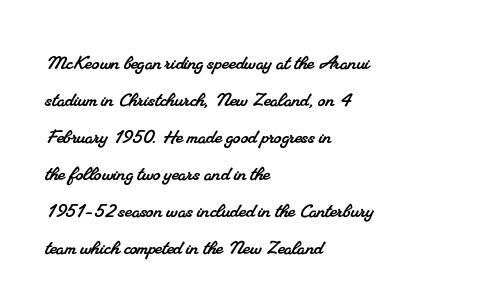
The space beneath each line is pristine and unruled. Nobody touched the tracking dial on this one. One-word summary of the alignment: left. The vertical gap from one line to the next is medium.
